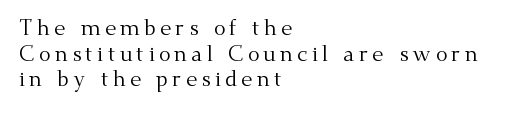
Ordinary non-slanted type is in use. The area under the type is left untouched. Line beginnings align vertically; line endings do not. Summary of weight: not heavy and not bold.
